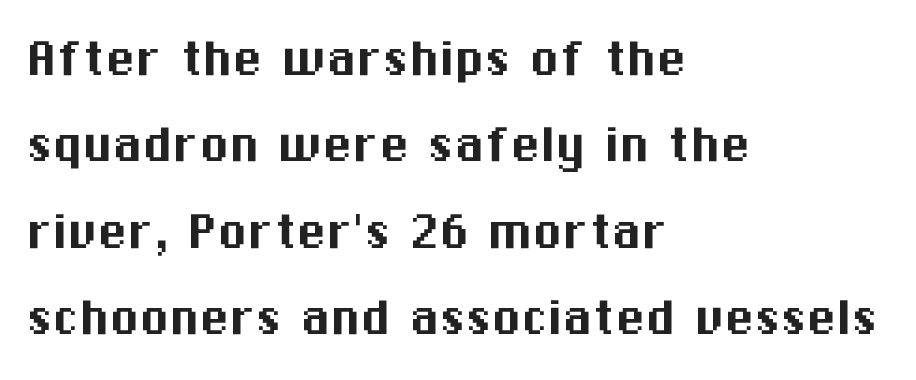
{"serif": "no", "italic": "no", "width": "normal", "stroke_contrast": "medium", "x_height": "medium", "monospaced": "no", "underline": "no", "align": "left", "line_spacing": "normal", "line_spacing_ratio": 1.44, "letter_spacing": "normal", "letter_spacing_em": 0.0, "glyph_px": 60}
